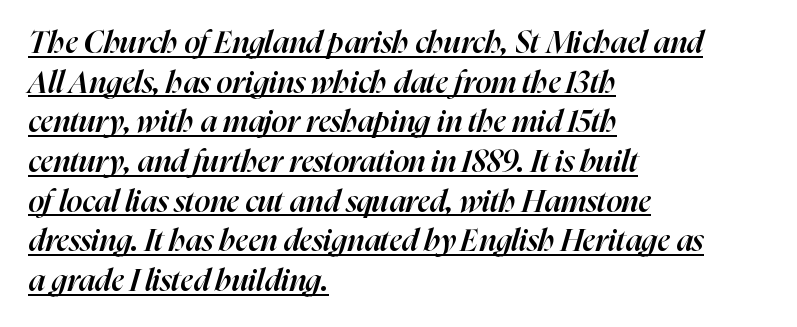
{"italic": "yes", "lean": "right", "slant_degrees": 16, "bold": "semi", "weight": "semibold", "width": "normal", "stroke_contrast": "high", "x_height": "medium", "monospaced": "no", "underline": "yes", "align": "left", "line_spacing": "normal", "line_spacing_ratio": 1.28, "letter_spacing": "normal", "letter_spacing_em": 0.0, "glyph_px": 31}
